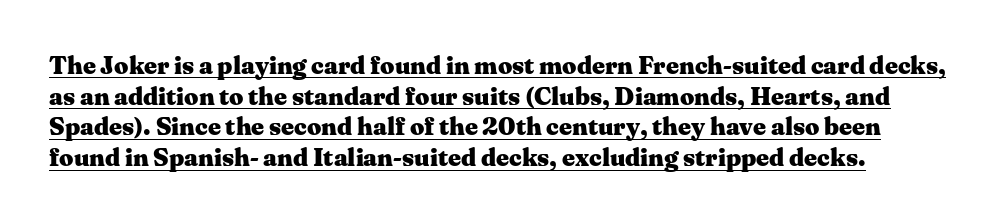
Caption: standard tracking, unaltered. The passage shown is underscored from start to finish. You can tell it's not italic because the verticals are truly vertical. Caption: bold face, heavy strokes.
